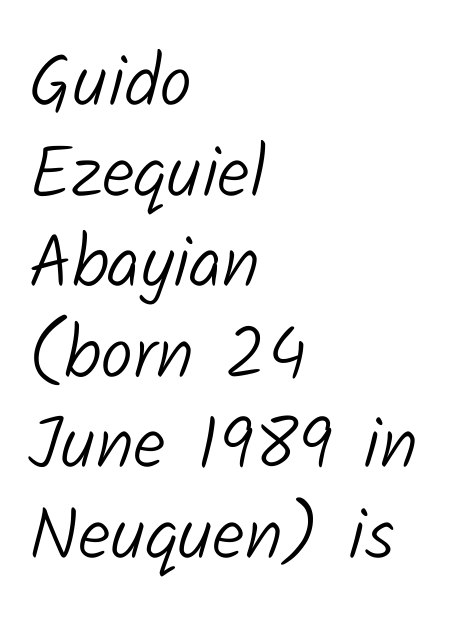
Q: Is the text bold? A: No.
Q: Is the typeface a serif or a sans-serif typeface? A: Sans-serif.
Q: Is the text underlined? A: No.
Q: How is the paragraph aligned? A: Left-aligned.
Q: Is the spacing between letters normal or unusually wide? A: Normal.
Q: Width (condensed, normal, or wide)? A: Normal.
Q: Stroke contrast? A: Low.
Q: x-height? A: Medium.
Q: Monospaced? A: No.
